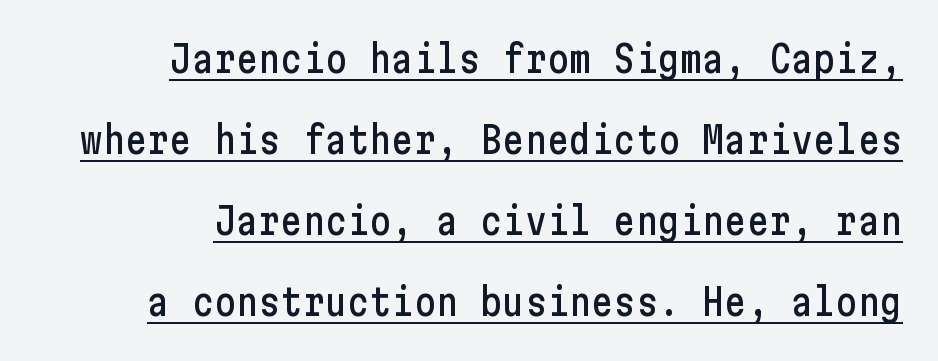
What stands out about the letter spacing? Nothing — it is the standard amount. The string is rendered with underlining switched on. This sample uses a sans-serif face. In terms of leading, this rendering errs on the spacious side. If you drew a ruler down the right edge, every line would touch it.
